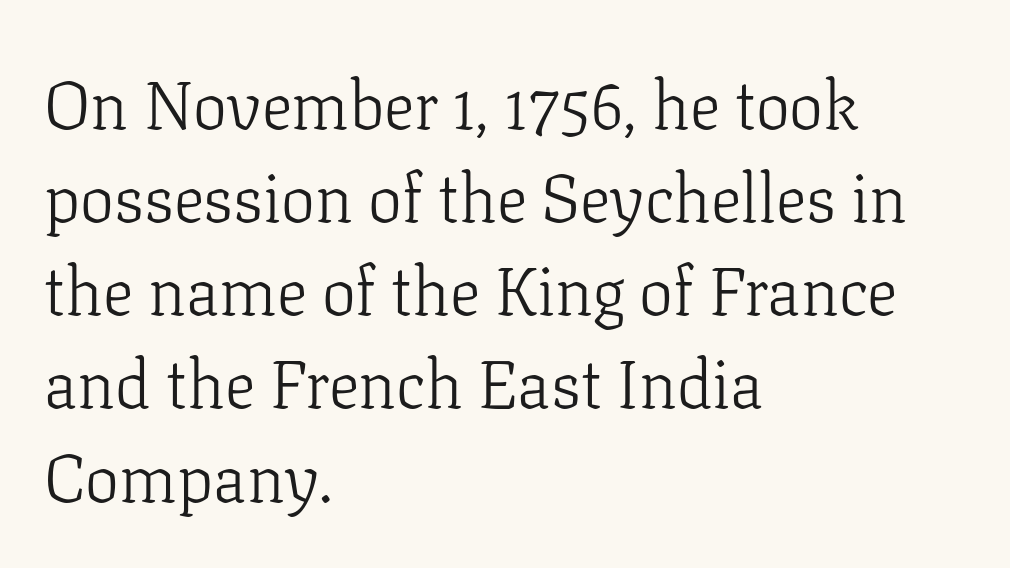
The vertical gap from one line to the next is medium. On a weight scale, this lands at 450 or below. Varying glyph widths throughout — classic text-font behaviour. The paragraph has a hard left edge and a soft right edge. The words here are not underlined.
